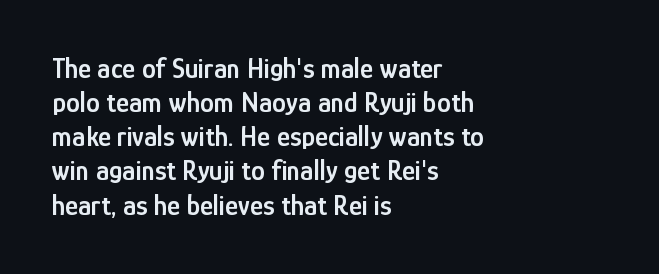
The image shows 28 px semibold, condensed sans-serif type, upright; set left-aligned, line spacing 1.22x, normal letter spacing, not underlined; low stroke contrast and a medium x-height.
